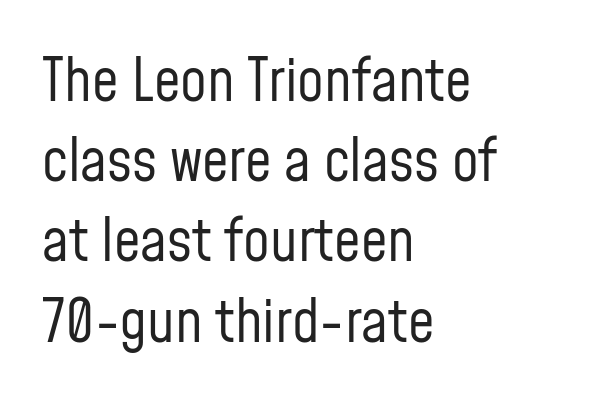
The image shows 59 px regular-weight, condensed sans-serif type, upright; set left-aligned, normal line spacing (1.36x), normal letter spacing, not underlined; low stroke contrast and a medium x-height.
